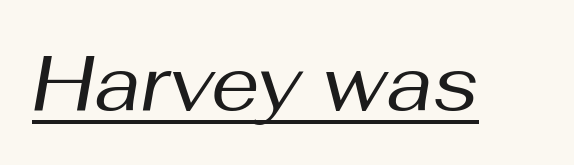
{"italic": "yes", "lean": "right", "slant_degrees": 10, "bold": "no", "weight": "regular", "width": "normal", "stroke_contrast": "medium", "x_height": "medium", "monospaced": "no", "underline": "yes", "letter_spacing": "normal", "letter_spacing_em": 0.0, "glyph_px": 77}
